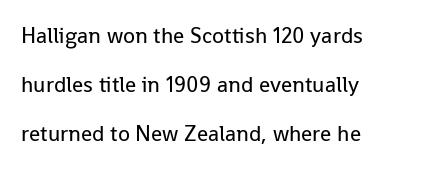
The image shows 22 px text type, upright; set left-aligned, loose line spacing (2.23x), normal letter spacing, not underlined.
